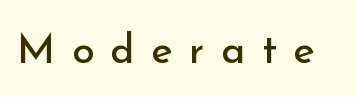
Upright lettering throughout. Think of a printed novel: that variable character pitch is what you see here. In terms of letterspacing, this is a distinctly airy, spread setting. Decoration check: the copy has no underline. Is this a sans? Yes — the strokes have no serifs.
